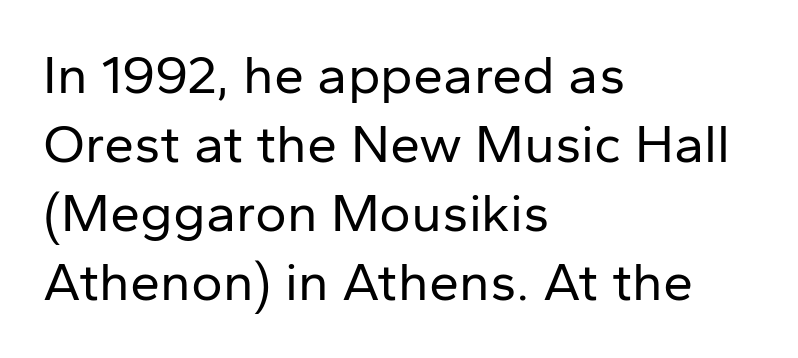
{"serif": "no", "italic": "no", "bold": "no", "weight": "regular", "width": "normal", "stroke_contrast": "low", "x_height": "medium", "monospaced": "no", "underline": "no", "align": "left", "line_spacing": "normal", "line_spacing_ratio": 1.28, "letter_spacing": "normal", "letter_spacing_em": 0.0, "glyph_px": 54}
